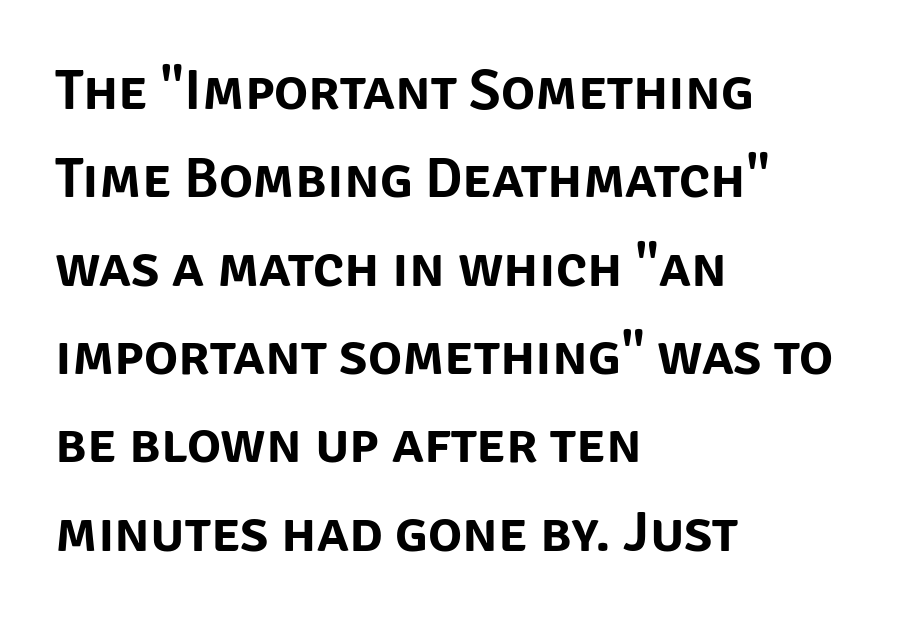
{"serif": "no", "italic": "no", "width": "normal", "stroke_contrast": "low", "x_height": "large", "monospaced": "no", "underline": "no", "align": "left", "line_spacing": "normal", "line_spacing_ratio": 1.55, "letter_spacing": "normal", "letter_spacing_em": 0.0, "glyph_px": 57}
